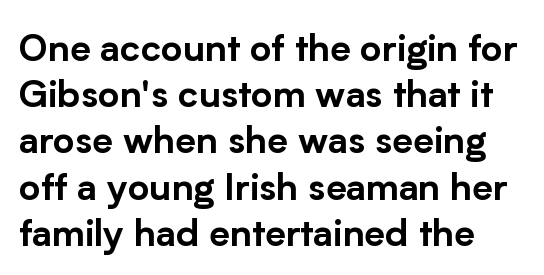
Each letter keeps its own natural width here, so spacing adapts to shape. What kind of face is this? One without serifs — a sans. It's the straight-up-and-down kind of type. Default kerning and tracking; the words read as compact shapes.
